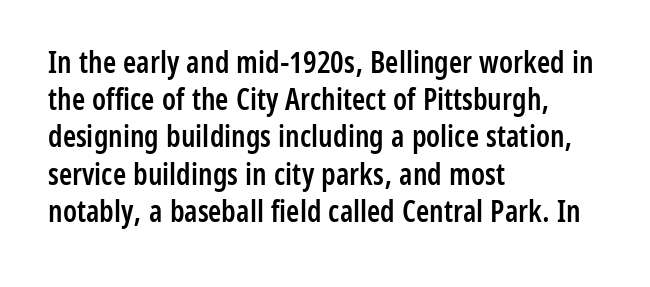
Q: Is the text bold? A: Semi-bold.
Q: Is the text italic (slanted)? A: No, it is upright.
Q: Is the typeface a serif or a sans-serif typeface? A: Sans-serif.
Q: Is the text underlined? A: No.
Q: How is the paragraph aligned? A: Left-aligned.
Q: Is the spacing between letters normal or unusually wide? A: Normal.
Q: Width (condensed, normal, or wide)? A: Condensed.
Q: Stroke contrast? A: Low.
Q: x-height? A: Medium.
Q: Monospaced? A: No.
